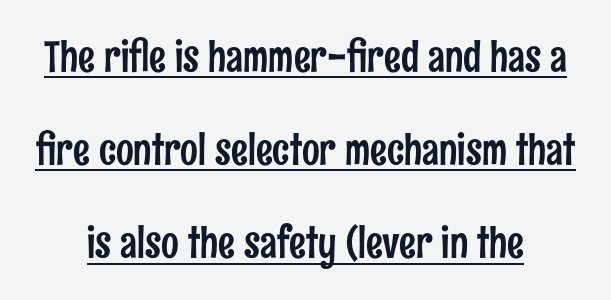
{"serif": "no", "italic": "no", "width": "condensed", "stroke_contrast": "low", "x_height": "medium", "monospaced": "no", "underline": "yes", "align": "center", "line_spacing": "loose", "line_spacing_ratio": 2.22, "letter_spacing": "normal", "letter_spacing_em": 0.0, "glyph_px": 42}
